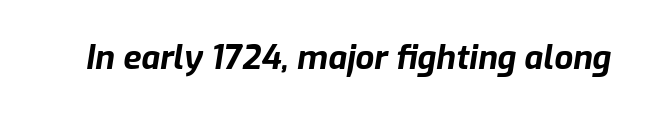
Q: Is the text bold? A: Yes.
Q: Is the text italic (slanted)? A: Yes, it leans right by about 9 degrees.
Q: Is the text underlined? A: No.
Q: Is the spacing between letters normal or unusually wide? A: Normal.
Q: Width (condensed, normal, or wide)? A: Normal.
Q: Stroke contrast? A: Low.
Q: x-height? A: Medium.
Q: Monospaced? A: No.
